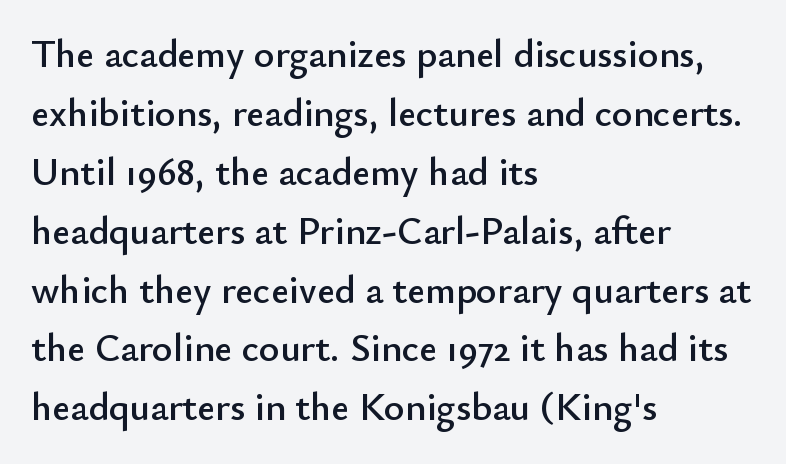
{"serif": "no", "italic": "no", "width": "normal", "stroke_contrast": "low", "x_height": "small", "monospaced": "no", "underline": "no", "align": "left", "line_spacing": "normal", "line_spacing_ratio": 1.51, "letter_spacing": "normal", "letter_spacing_em": 0.0, "glyph_px": 39}
